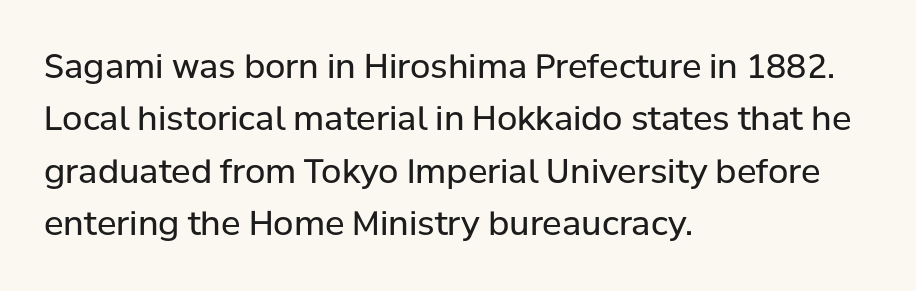
{"serif": "no", "italic": "no", "bold": "no", "weight": "regular", "width": "normal", "stroke_contrast": "low", "x_height": "medium", "monospaced": "no", "underline": "no", "align": "left", "line_spacing": "normal", "line_spacing_ratio": 1.59, "letter_spacing": "normal", "letter_spacing_em": 0.0, "glyph_px": 33}
